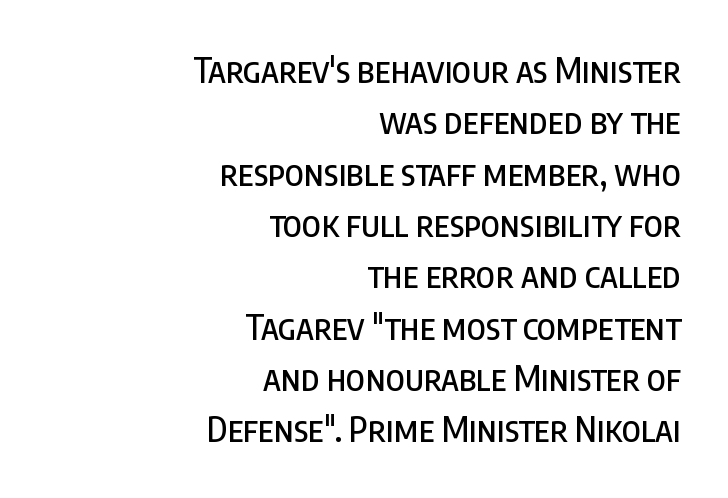
Q: Is the text italic (slanted)? A: No, it is upright.
Q: Is the typeface a serif or a sans-serif typeface? A: Sans-serif.
Q: Is the text underlined? A: No.
Q: How is the paragraph aligned? A: Right-aligned.
Q: Is the spacing between letters normal or unusually wide? A: Normal.
Q: Is the spacing between lines tight, normal or loose? A: Normal.
Q: Width (condensed, normal, or wide)? A: Condensed.
Q: Stroke contrast? A: Low.
Q: x-height? A: Large.
Q: Monospaced? A: No.
